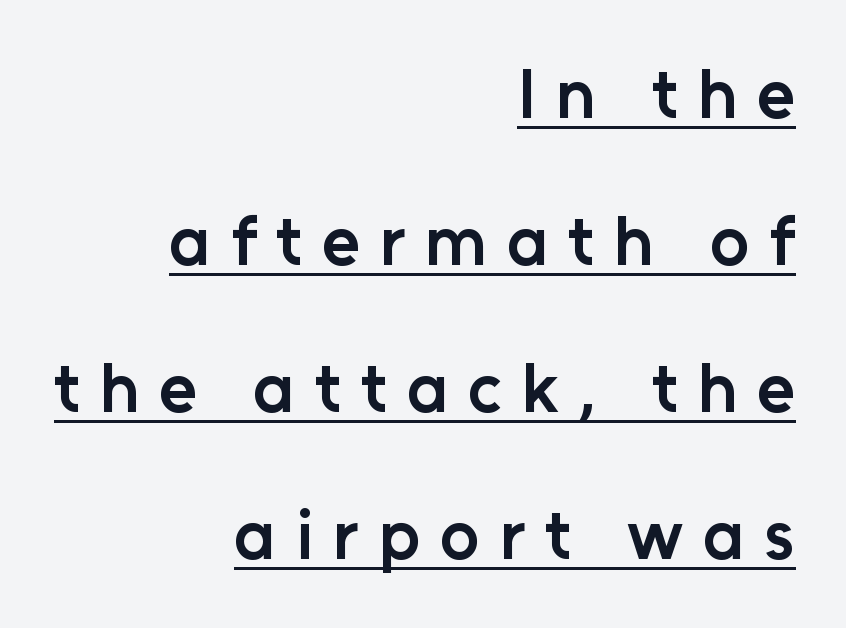
The image shows 70 px semibold sans-serif type, upright; set right-aligned, loose line spacing (2.1x), unusually wide letter spacing (+0.28 em), underlined; low stroke contrast and a medium x-height.
